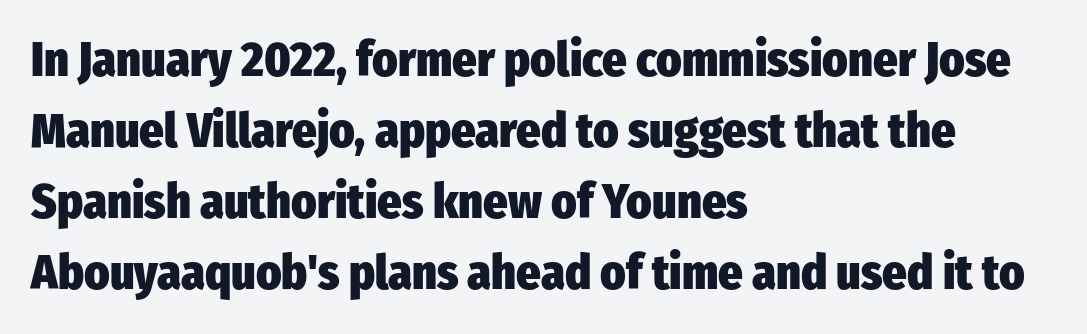
{"serif": "no", "italic": "no", "bold": "yes", "weight": "heavy", "width": "condensed", "stroke_contrast": "low", "x_height": "medium", "monospaced": "no", "underline": "no", "align": "left", "line_spacing": "normal", "line_spacing_ratio": 1.48, "letter_spacing": "normal", "letter_spacing_em": 0.0, "glyph_px": 48}
